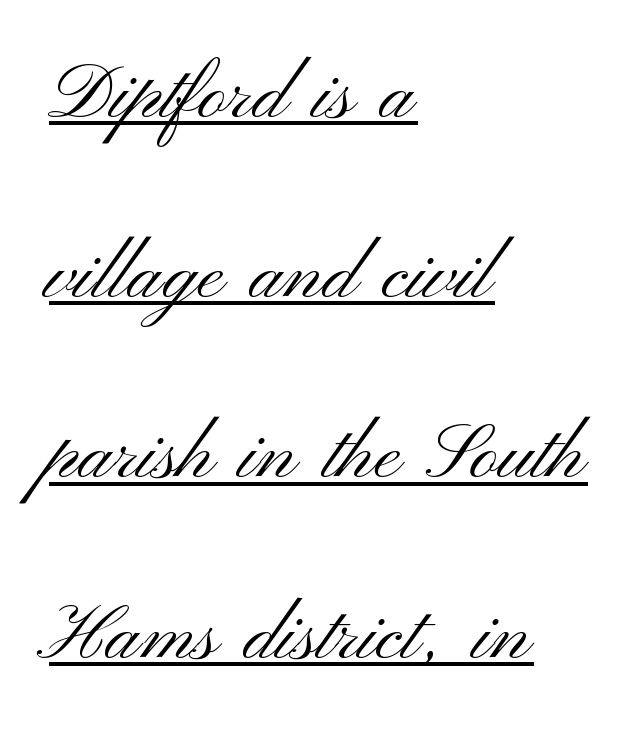
{"serif": "no", "bold": "no", "weight": "light", "width": "wide", "stroke_contrast": "medium", "x_height": "small", "monospaced": "no", "underline": "yes", "align": "left", "line_spacing": "loose", "line_spacing_ratio": 2.31, "letter_spacing": "normal", "letter_spacing_em": 0.0, "glyph_px": 78}
